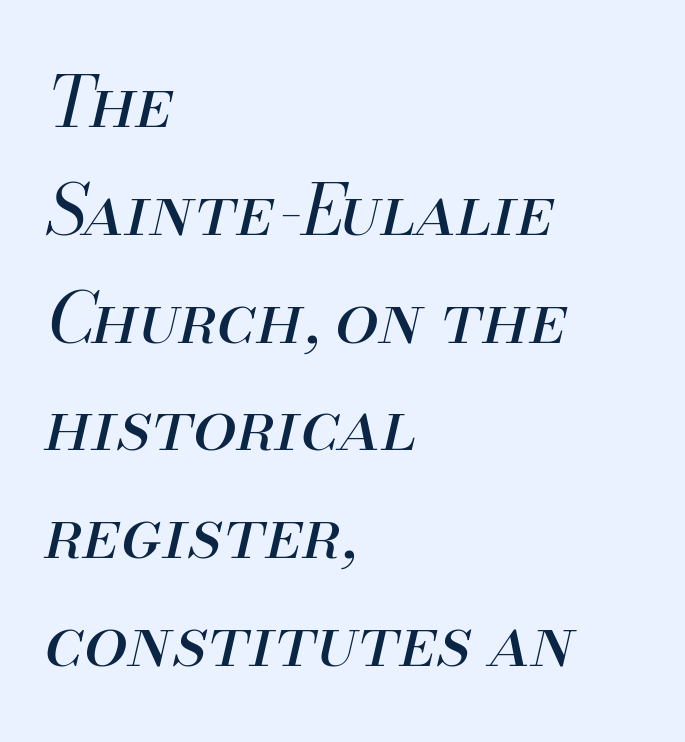
The image shows 70 px regular-weight type, italic (leaning right); set left-aligned, normal line spacing (1.54x), normal letter spacing, not underlined; medium stroke contrast and a small x-height.
